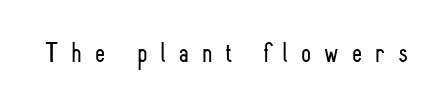
Each letter keeps its own natural width here, so spacing adapts to shape. Posture: straight, roman, zero tilt. No feet cap the strokes, marking this as sans-serif type. The area under the type is left untouched.
